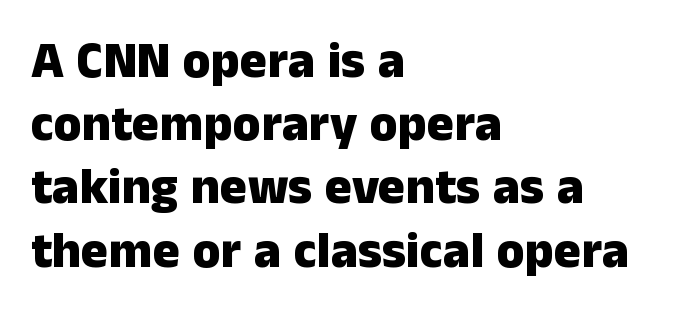
Q: Is the text bold? A: Yes.
Q: Is the text italic (slanted)? A: No, it is upright.
Q: Is the typeface a serif or a sans-serif typeface? A: Sans-serif.
Q: Is the text underlined? A: No.
Q: How is the paragraph aligned? A: Left-aligned.
Q: Is the spacing between letters normal or unusually wide? A: Normal.
Q: Width (condensed, normal, or wide)? A: Normal.
Q: Stroke contrast? A: Low.
Q: x-height? A: Medium.
Q: Monospaced? A: No.
